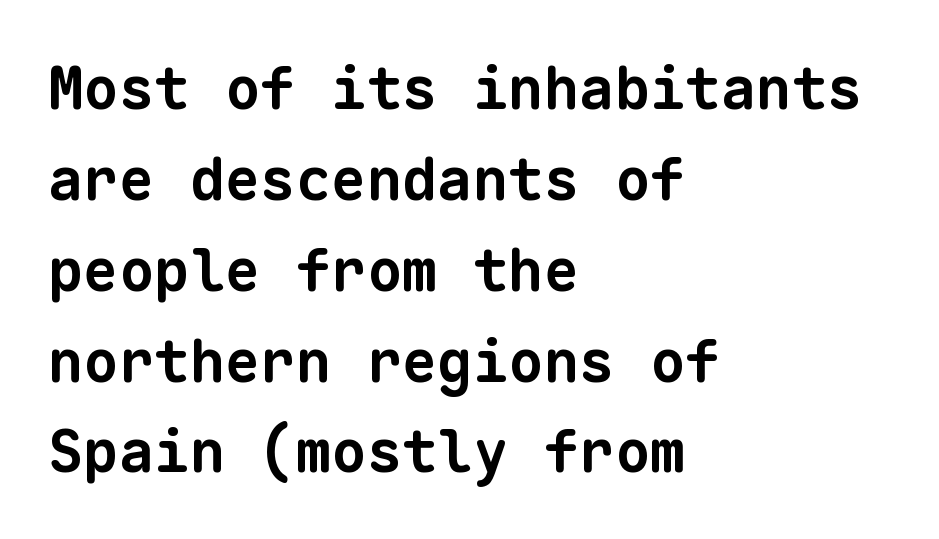
{"serif": "no", "bold": "yes", "weight": "bold", "width": "normal", "stroke_contrast": "low", "x_height": "medium", "monospaced": "yes", "underline": "no", "align": "left", "line_spacing": "normal", "line_spacing_ratio": 1.54, "letter_spacing": "normal", "letter_spacing_em": 0.0, "glyph_px": 59}
